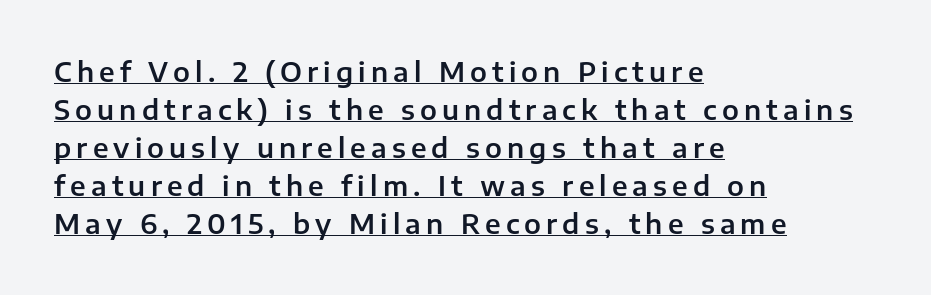
{"italic": "no", "underline": "yes", "align": "left", "line_spacing": "normal", "line_spacing_ratio": 1.41, "glyph_px": 27}
